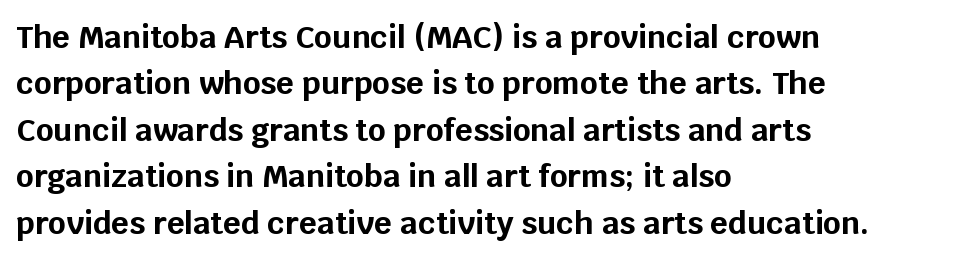
The image shows 31 px bold sans-serif type, upright; set left-aligned, normal line spacing (1.5x), normal letter spacing, not underlined; low stroke contrast and a large x-height.
